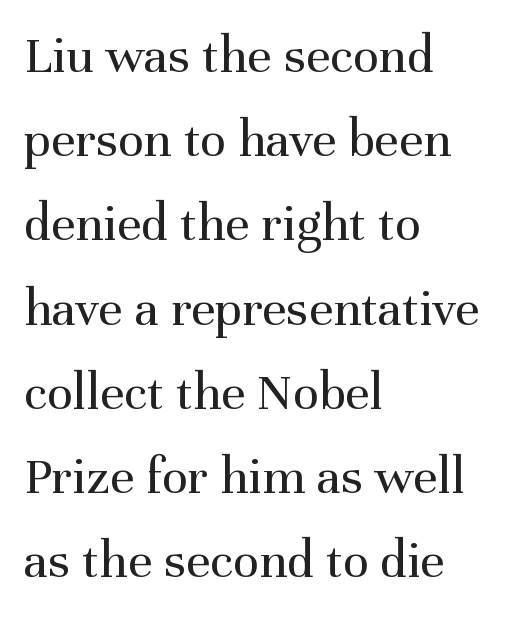
Nothing unusual about the tracking: characters are spaced as the font intends. The paragraph has a hard left edge and a soft right edge. Rendered with straight, roman letterforms. Nothing heavy about these letters — not bold at all.
